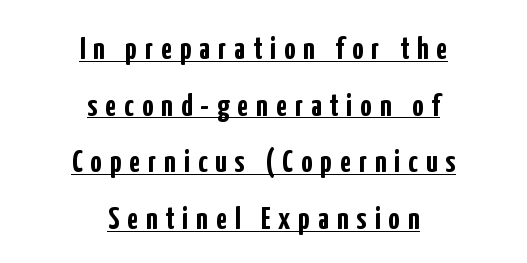
A centered setting, common on invitations and titles, is used for this passage. The rendering shows plain stroke endings on the letterforms — a sans-serif design. Caption: lettering with a line underneath. Spacing between characters has been opened up far beyond the box default. Do the letters lean? They stand straight. Bold? Absolutely — the strokes are thick and heavy.
